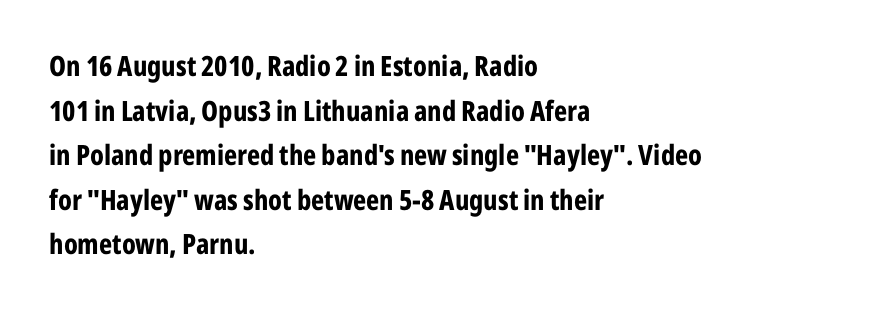
{"serif": "no", "italic": "no", "bold": "yes", "weight": "bold", "width": "condensed", "stroke_contrast": "low", "x_height": "medium", "monospaced": "no", "underline": "no", "align": "left", "line_spacing": "normal", "line_spacing_ratio": 1.59, "letter_spacing": "normal", "letter_spacing_em": 0.0, "glyph_px": 28}
